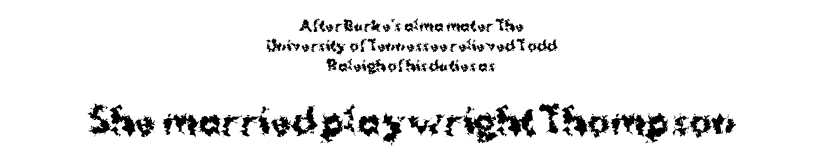
Q: Is the text bold? A: Yes.
Q: Is the text italic (slanted)? A: No, it is upright.
Q: Is the typeface a serif or a sans-serif typeface? A: Sans-serif.
Q: Is the text underlined? A: No.
Q: How is the paragraph aligned? A: Centered.
Q: Is the spacing between letters normal or unusually wide? A: Normal.
Q: Is the spacing between lines tight, normal or loose? A: Normal.
Q: Which block of text is set in a larger size, the first (top) or the second (bottom)? A: The second (bottom) one.
Q: Width (condensed, normal, or wide)? A: Normal.
Q: Stroke contrast? A: Medium.
Q: x-height? A: Medium.
Q: Monospaced? A: No.
